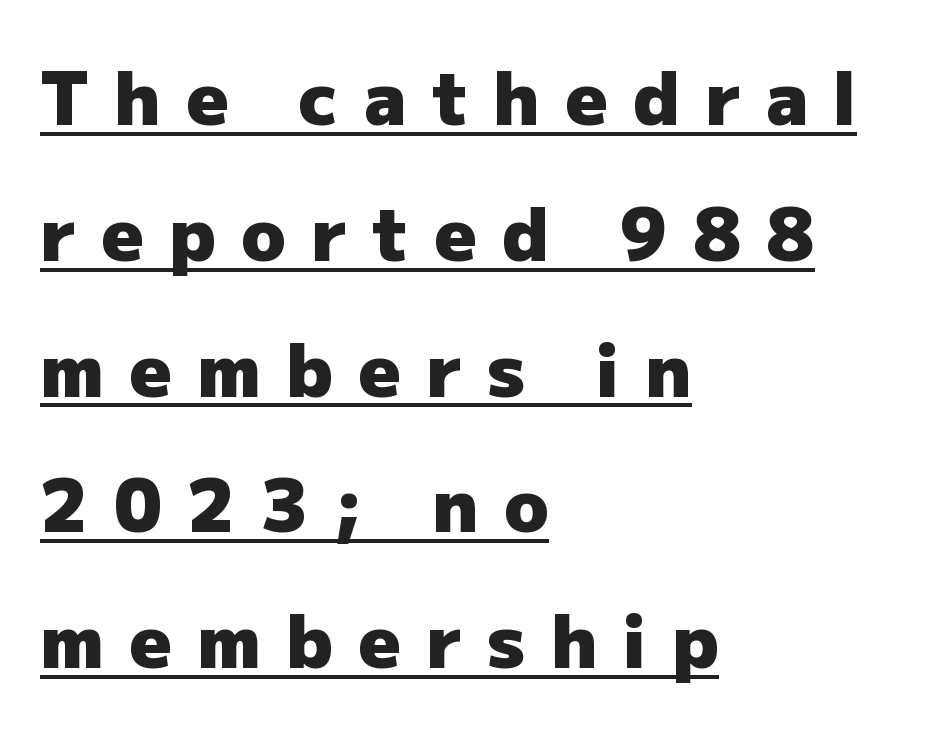
Q: Is the text bold? A: Yes.
Q: Is the text italic (slanted)? A: No, it is upright.
Q: Is the typeface a serif or a sans-serif typeface? A: Sans-serif.
Q: Is the text underlined? A: Yes.
Q: How is the paragraph aligned? A: Left-aligned.
Q: Is the spacing between letters normal or unusually wide? A: Unusually wide.
Q: Width (condensed, normal, or wide)? A: Normal.
Q: Stroke contrast? A: Low.
Q: x-height? A: Medium.
Q: Monospaced? A: No.
